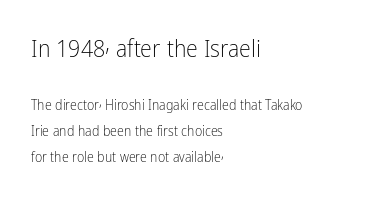
{"italic": "no", "bold": "no", "underline": "no", "align": "left", "line_spacing_ratio": 1.86, "letter_spacing": "normal", "letter_spacing_em": 0.0, "larger_block": "first", "size_ratio": 1.71, "glyph_px": 24}
